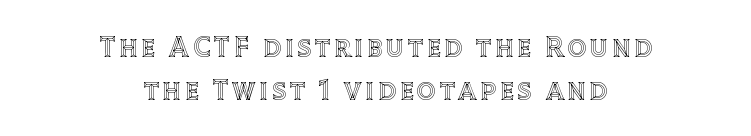
The rag falls on both sides of this text block equally. Character widths vary here, with narrow letters taking less room than wide ones. Words float on clear page, feet unadorned. Posture: straight, roman, zero tilt. Successive baselines arrive at the customary interval.
